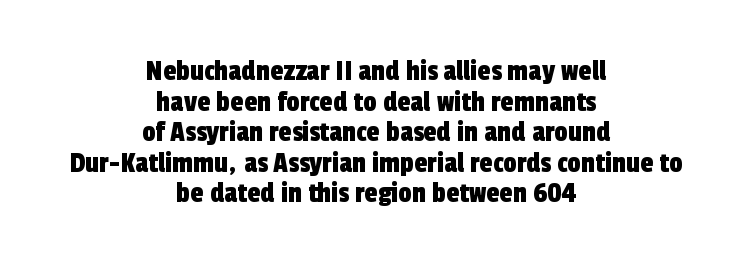
{"serif": "no", "width": "condensed", "x_height": "medium", "monospaced": "no", "underline": "no", "align": "center", "line_spacing": "tight", "line_spacing_ratio": 1.02, "letter_spacing": "normal", "letter_spacing_em": 0.0, "glyph_px": 30}
